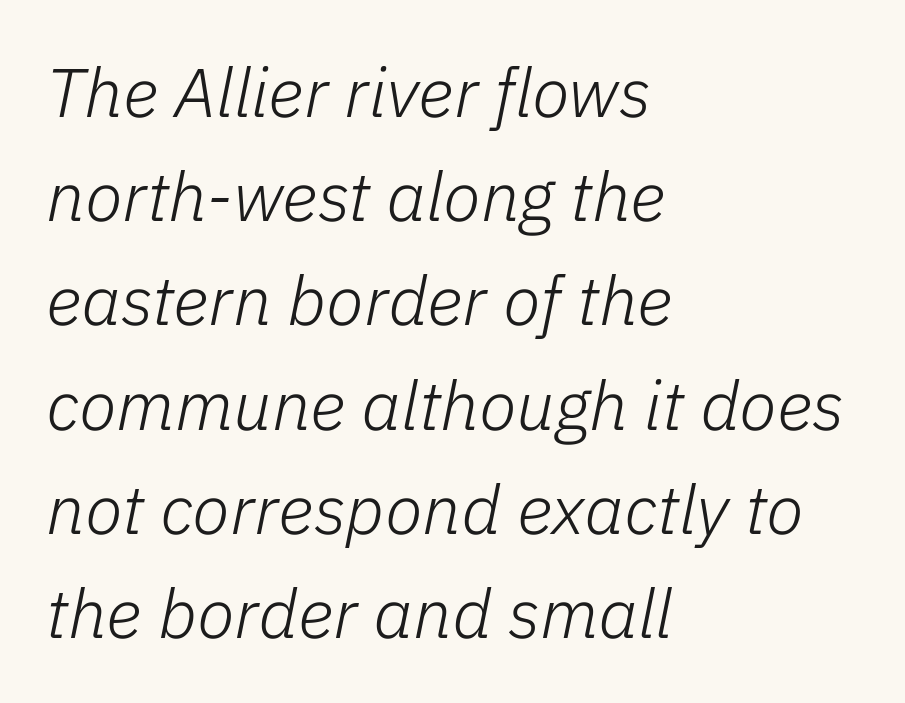
Spacing verdict: proportional, widths tailored to each character. Characters follow at the spacing the type designer built in. In terms of posture, this sample is oblique. Leading matches the norm, producing a regular column.
